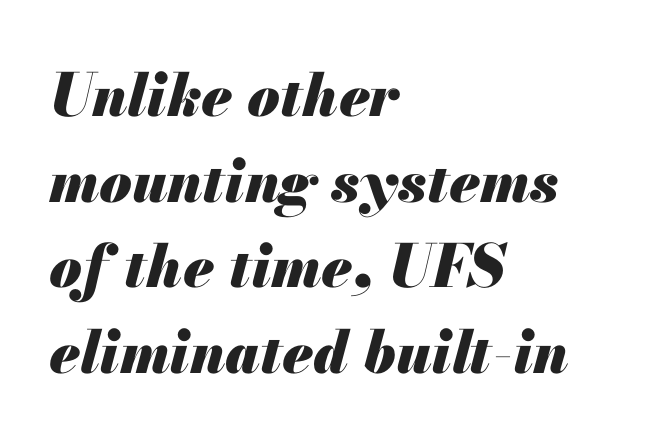
The image shows 59 px heavy type, italic (leaning right); set left-aligned, normal line spacing (1.45x), normal letter spacing, not underlined; medium stroke contrast and a small x-height.
